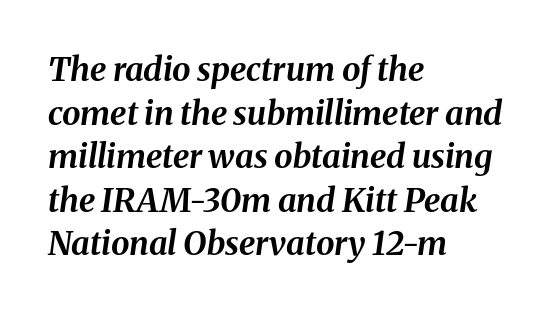
Every letter is thick-stroked: bold, no question. The vertical gap from one line to the next is medium. Yep, that's italic — everything's leaning. These lines are rendered in a variable-pitch font. Check the space under the baseline: it is left empty. The text block is weighted toward the left margin, trailing off unevenly rightward.
